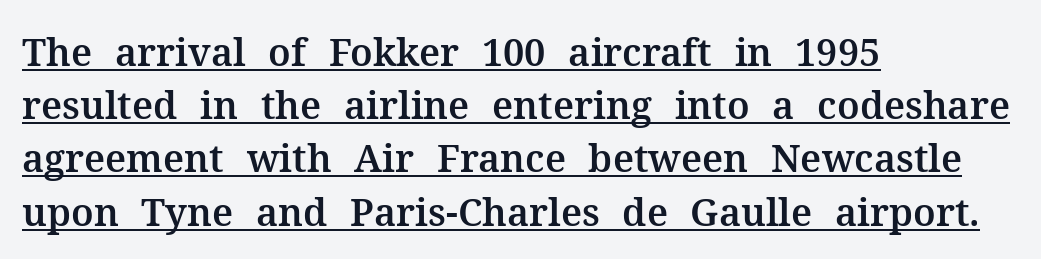
Q: Is the text italic (slanted)? A: No, it is upright.
Q: Is the typeface a serif or a sans-serif typeface? A: Serif.
Q: Is the text underlined? A: Yes.
Q: How is the paragraph aligned? A: Left-aligned.
Q: Is the spacing between letters normal or unusually wide? A: Normal.
Q: Is the spacing between lines tight, normal or loose? A: Normal.
Q: Width (condensed, normal, or wide)? A: Normal.
Q: Stroke contrast? A: Medium.
Q: x-height? A: Medium.
Q: Monospaced? A: No.
